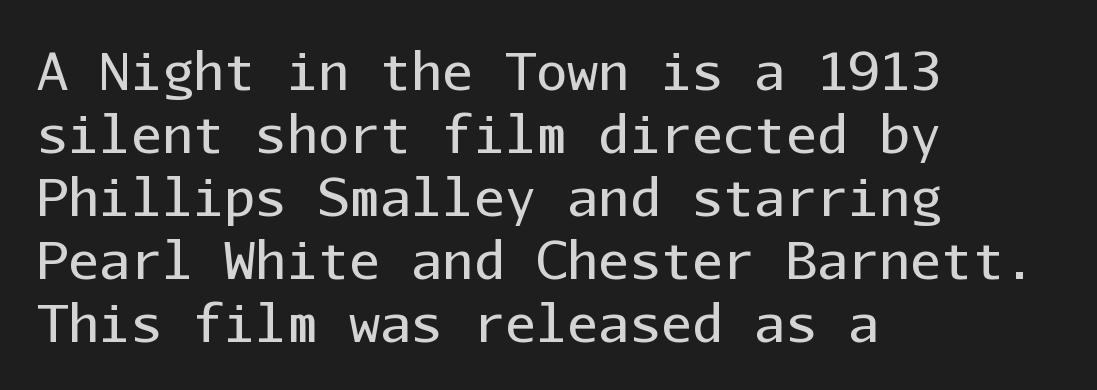
{"serif": "no", "italic": "no", "bold": "no", "weight": "regular", "width": "normal", "stroke_contrast": "low", "x_height": "medium", "monospaced": "yes", "underline": "no", "align": "left", "line_spacing_ratio": 1.21, "letter_spacing": "normal", "letter_spacing_em": 0.0, "glyph_px": 52}
